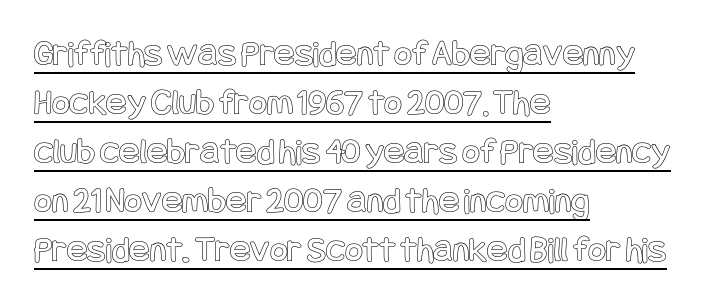
The image shows 38 px condensed type, upright; set left-aligned, normal line spacing (1.29x), normal letter spacing, underlined; a large x-height.
